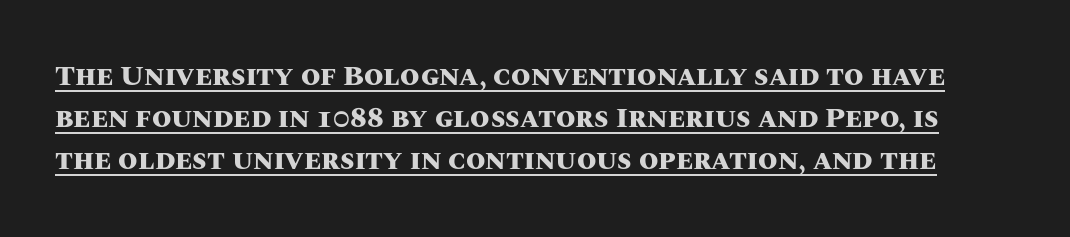
Q: Is the text bold? A: Yes.
Q: Is the text italic (slanted)? A: No, it is upright.
Q: Is the text underlined? A: Yes.
Q: Is the spacing between letters normal or unusually wide? A: Normal.
Q: Is the spacing between lines tight, normal or loose? A: Normal.
Q: Width (condensed, normal, or wide)? A: Normal.
Q: Stroke contrast? A: Medium.
Q: x-height? A: Large.
Q: Monospaced? A: No.
